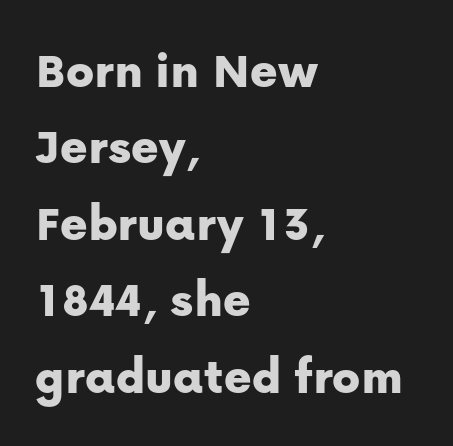
Q: Is the text italic (slanted)? A: No, it is upright.
Q: Is the typeface a serif or a sans-serif typeface? A: Sans-serif.
Q: Is the text underlined? A: No.
Q: How is the paragraph aligned? A: Left-aligned.
Q: Is the spacing between letters normal or unusually wide? A: Normal.
Q: Is the spacing between lines tight, normal or loose? A: Normal.
Q: Width (condensed, normal, or wide)? A: Normal.
Q: Stroke contrast? A: Low.
Q: x-height? A: Medium.
Q: Monospaced? A: No.
